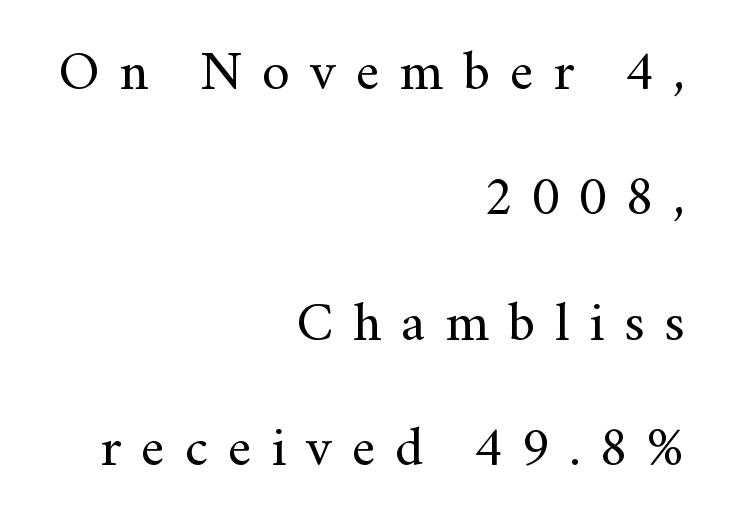
The image shows 55 px regular-weight serif type, upright; set right-aligned, loose line spacing (2.28x), unusually wide letter spacing (+0.36 em), not underlined; medium stroke contrast and a small x-height.
